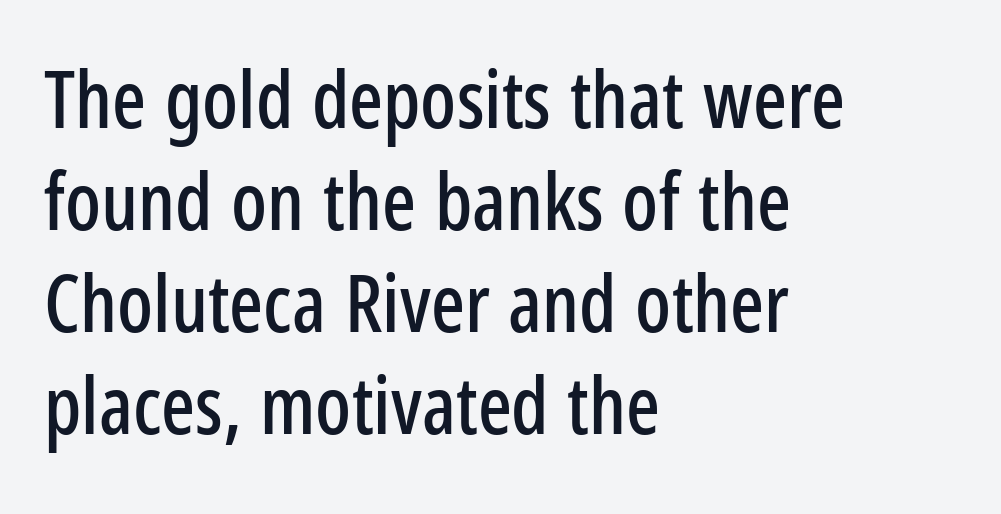
{"serif": "no", "italic": "no", "width": "condensed", "stroke_contrast": "low", "x_height": "medium", "monospaced": "no", "underline": "no", "align": "left", "line_spacing": "normal", "line_spacing_ratio": 1.29, "letter_spacing": "normal", "letter_spacing_em": 0.0, "glyph_px": 79}
